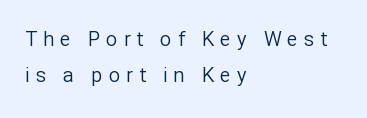
Q: Is the text bold? A: No.
Q: Is the text italic (slanted)? A: No, it is upright.
Q: Is the text underlined? A: No.
Q: How is the paragraph aligned? A: Left-aligned.
Q: Is the spacing between letters normal or unusually wide? A: Unusually wide.
